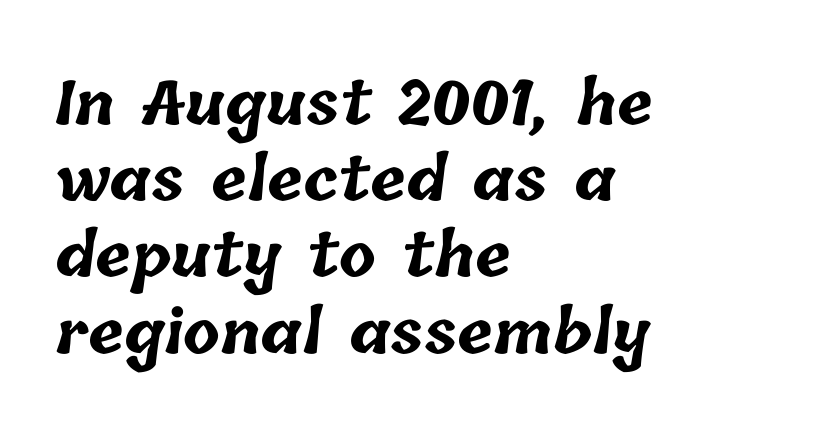
The image shows 60 px bold type; set left-aligned, normal line spacing (1.27x), normal letter spacing, not underlined; low stroke contrast and a medium x-height.
